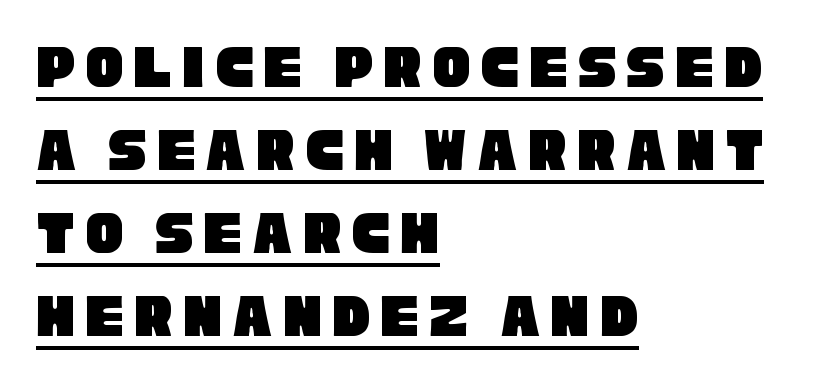
{"serif": "no", "width": "condensed", "stroke_contrast": "low", "x_height": "large", "monospaced": "no", "underline": "yes", "align": "left", "line_spacing": "normal", "line_spacing_ratio": 1.32, "glyph_px": 63}
